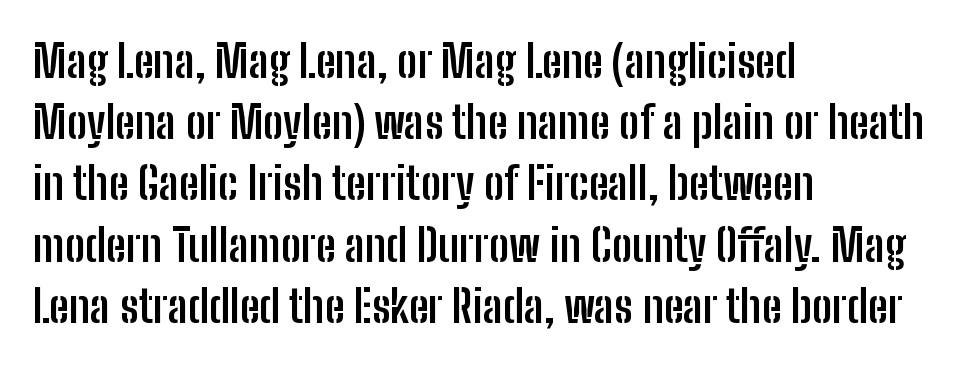
{"serif": "no", "italic": "no", "bold": "yes", "weight": "semibold", "width": "condensed", "stroke_contrast": "low", "x_height": "medium", "monospaced": "no", "underline": "no", "align": "left", "line_spacing": "normal", "line_spacing_ratio": 1.36, "letter_spacing": "normal", "letter_spacing_em": 0.0, "glyph_px": 45}
